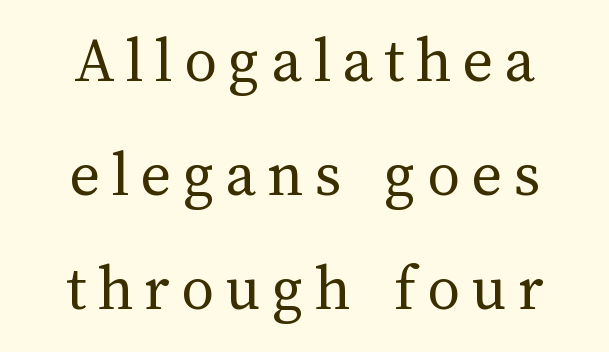
Check under the words: just untouched page. Weight: not bold — regular or lighter. In terms of posture, this sample is upright. Character widths vary here, with narrow letters taking less room than wide ones.
